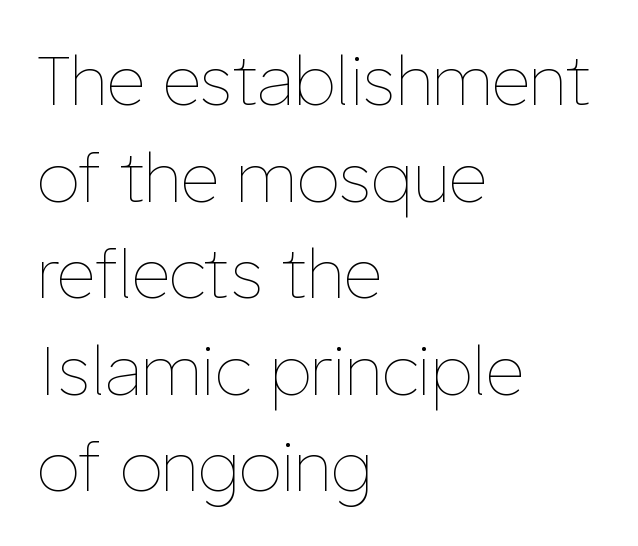
Q: Is the text bold? A: No.
Q: Is the text italic (slanted)? A: No, it is upright.
Q: Is the text underlined? A: No.
Q: How is the paragraph aligned? A: Left-aligned.
Q: Is the spacing between letters normal or unusually wide? A: Normal.
Q: Is the spacing between lines tight, normal or loose? A: Normal.
Q: Width (condensed, normal, or wide)? A: Normal.
Q: Stroke contrast? A: Low.
Q: x-height? A: Medium.
Q: Monospaced? A: No.
